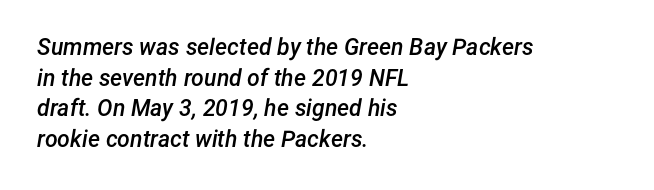
{"italic": "yes", "lean": "right", "slant_degrees": 12, "bold": "semi", "underline": "no", "align": "left", "line_spacing": "normal", "line_spacing_ratio": 1.33, "letter_spacing": "normal", "letter_spacing_em": 0.0, "glyph_px": 23}
